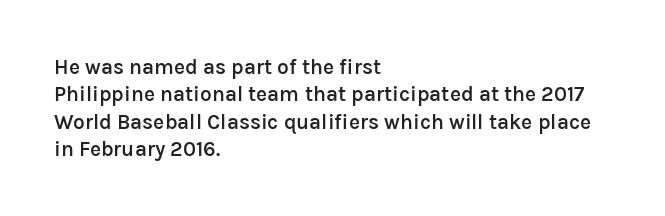
{"italic": "no", "bold": "semi", "underline": "no", "align": "left", "line_spacing": "normal", "line_spacing_ratio": 1.3, "letter_spacing": "normal", "letter_spacing_em": 0.0, "glyph_px": 21}
